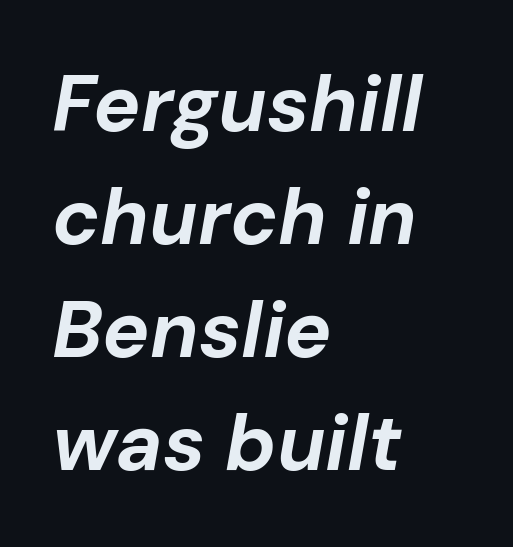
Q: Is the text bold? A: Yes.
Q: Is the text italic (slanted)? A: Yes, it leans right by about 10 degrees.
Q: Is the text underlined? A: No.
Q: How is the paragraph aligned? A: Left-aligned.
Q: Is the spacing between letters normal or unusually wide? A: Normal.
Q: Is the spacing between lines tight, normal or loose? A: Normal.
Q: Width (condensed, normal, or wide)? A: Normal.
Q: Stroke contrast? A: Low.
Q: x-height? A: Medium.
Q: Monospaced? A: No.
